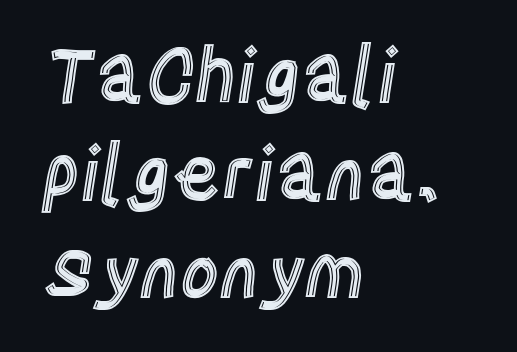
{"width": "condensed", "x_height": "large", "monospaced": "no", "underline": "no", "align": "left", "line_spacing": "normal", "line_spacing_ratio": 1.31, "letter_spacing": "normal", "letter_spacing_em": 0.0, "glyph_px": 75}
